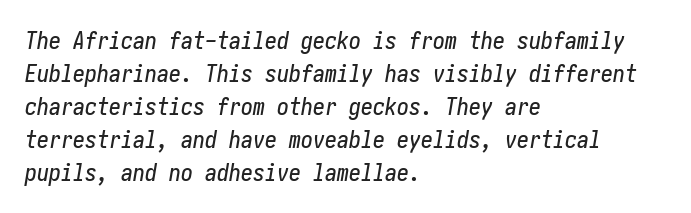
{"italic": "yes", "lean": "right", "slant_degrees": 10, "underline": "no", "align": "left", "line_spacing": "normal", "line_spacing_ratio": 1.37, "letter_spacing": "normal", "letter_spacing_em": 0.0, "glyph_px": 24}
